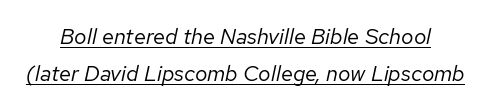
The image shows 22 px text type, italic (leaning right); set normal line spacing (1.66x), normal letter spacing, underlined.
